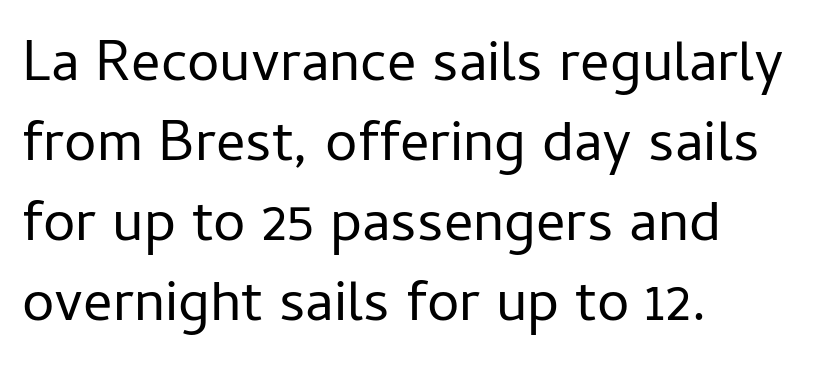
{"serif": "no", "italic": "no", "bold": "no", "weight": "regular", "width": "normal", "stroke_contrast": "low", "x_height": "medium", "monospaced": "no", "underline": "no", "align": "left", "line_spacing": "normal", "line_spacing_ratio": 1.38, "letter_spacing": "normal", "letter_spacing_em": 0.0, "glyph_px": 58}
